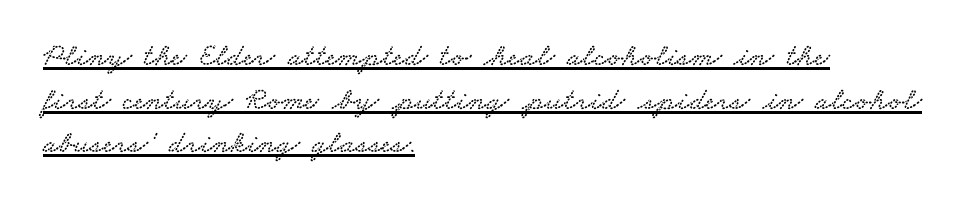
The image shows 32 px wide type; set left-aligned, normal line spacing (1.36x), normal letter spacing, underlined; low stroke contrast and a small x-height.
